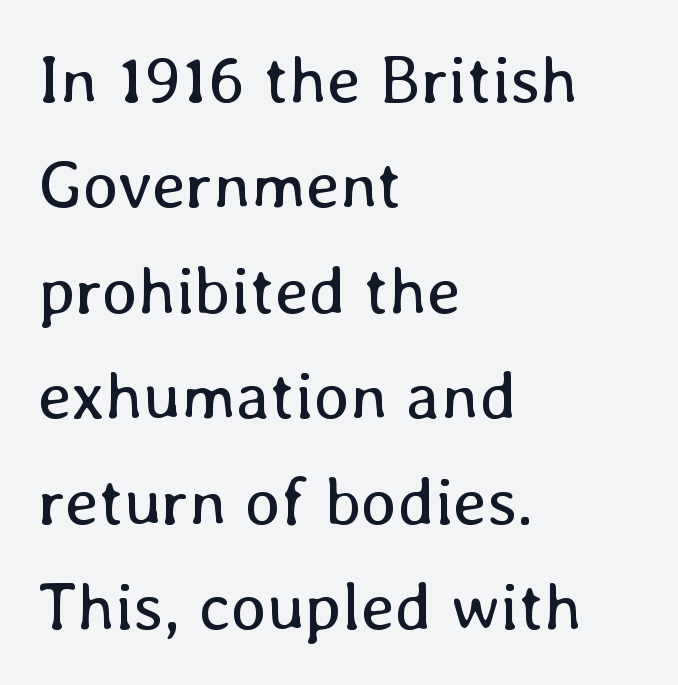
Q: Is the text bold? A: No.
Q: Is the text italic (slanted)? A: No, it is upright.
Q: Is the text underlined? A: No.
Q: How is the paragraph aligned? A: Left-aligned.
Q: Is the spacing between letters normal or unusually wide? A: Normal.
Q: Is the spacing between lines tight, normal or loose? A: Normal.
Q: Width (condensed, normal, or wide)? A: Normal.
Q: Stroke contrast? A: Low.
Q: x-height? A: Medium.
Q: Monospaced? A: No.
